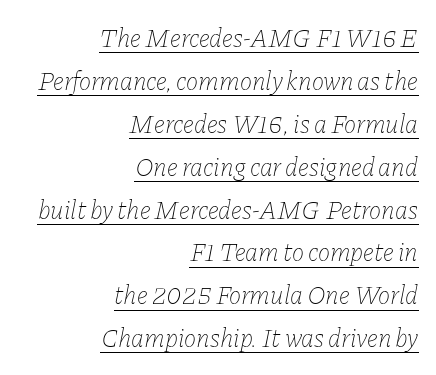
Q: Is the text bold? A: No.
Q: Is the text italic (slanted)? A: Yes, it leans right by about 11 degrees.
Q: Is the text underlined? A: Yes.
Q: How is the paragraph aligned? A: Right-aligned.
Q: Is the spacing between letters normal or unusually wide? A: Normal.
Q: Is the spacing between lines tight, normal or loose? A: Normal.
